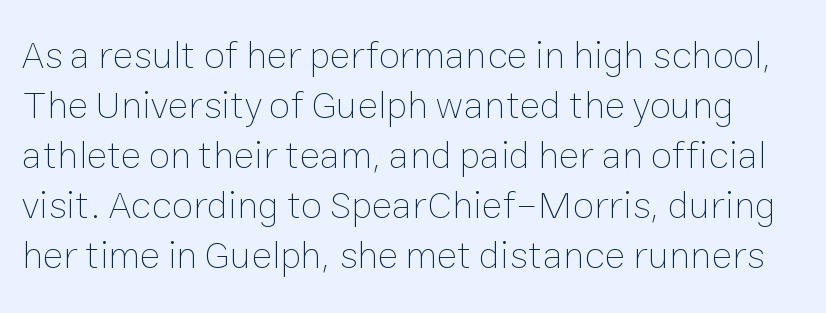
{"italic": "no", "bold": "no", "weight": "thin", "width": "normal", "stroke_contrast": "low", "x_height": "medium", "monospaced": "no", "underline": "no", "line_spacing": "normal", "line_spacing_ratio": 1.28, "letter_spacing": "normal", "letter_spacing_em": 0.0, "glyph_px": 39}
